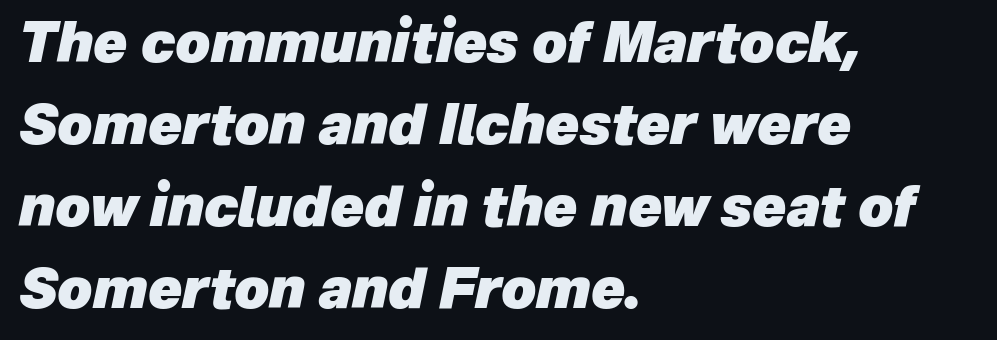
{"italic": "yes", "lean": "right", "slant_degrees": 12, "bold": "yes", "weight": "heavy", "width": "normal", "stroke_contrast": "low", "x_height": "medium", "monospaced": "no", "underline": "no", "align": "left", "line_spacing": "normal", "line_spacing_ratio": 1.49, "letter_spacing": "normal", "letter_spacing_em": 0.0, "glyph_px": 55}
